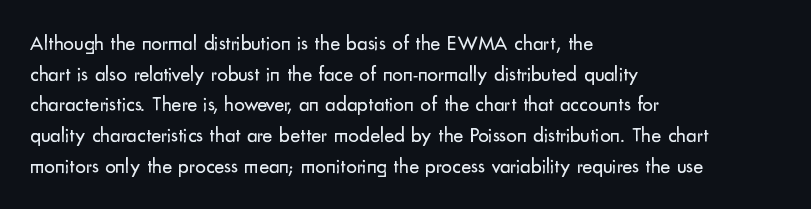
The image shows 21 px text type, upright; set left-aligned, normal line spacing (1.46x), normal letter spacing, not underlined.
